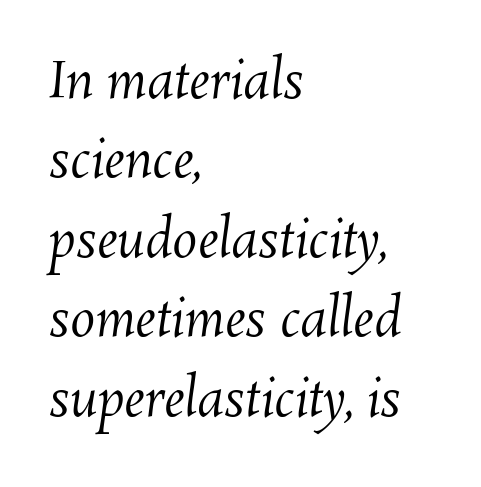
{"bold": "no", "weight": "regular", "width": "normal", "stroke_contrast": "medium", "x_height": "medium", "monospaced": "no", "underline": "no", "align": "left", "line_spacing": "normal", "line_spacing_ratio": 1.59, "letter_spacing": "normal", "letter_spacing_em": 0.0, "glyph_px": 50}
